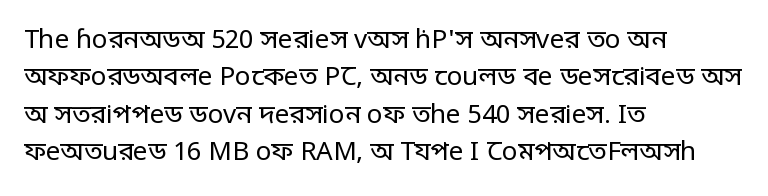
{"italic": "no", "bold": "no", "underline": "no", "align": "left", "line_spacing": "normal", "line_spacing_ratio": 1.44, "letter_spacing": "normal", "letter_spacing_em": 0.0, "glyph_px": 26}
